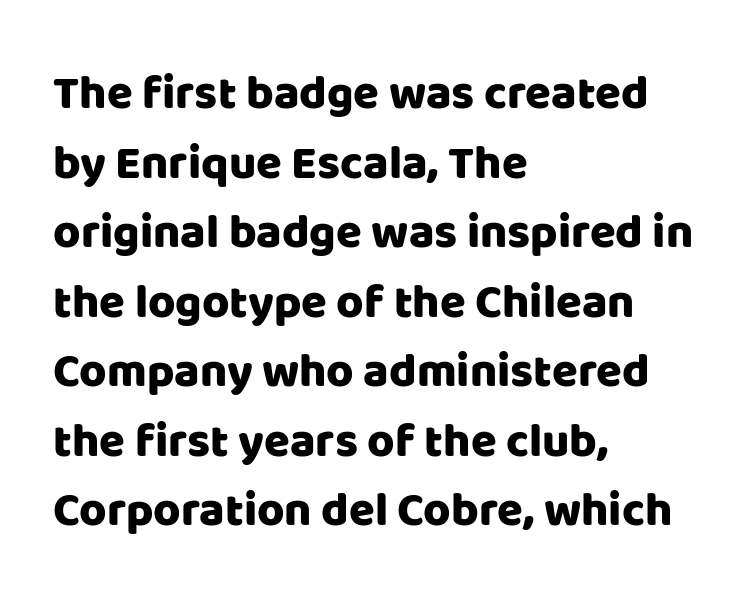
Here the designer chose a conventional face with non-uniform glyph widths. The gap between lines stays unmarked. A typesetter would mark this as roman, not italic. Note: no serifs on the glyphs. Notice how descenders clear the ascenders below comfortably — that's standard leading. Compared with a centered layout, this one pins lines to the left instead.
